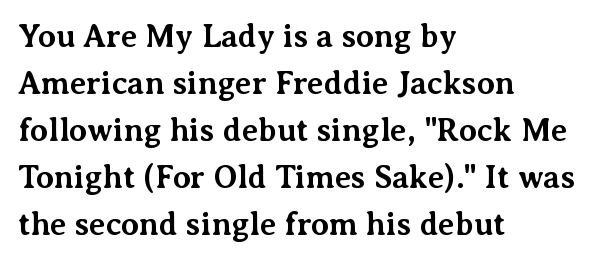
Spacing verdict: proportional, widths tailored to each character. What kind of face is this? One with serifs. This rendering leaves character spacing at its baseline value. Lines of text with bare space underneath. Do the letters lean? They stand straight.
